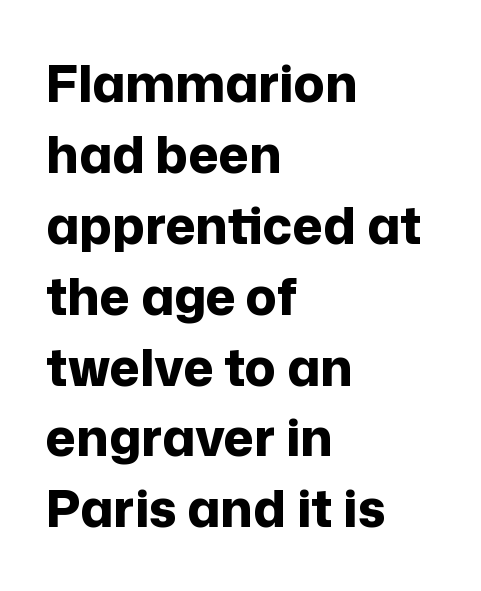
Italic: no, the glyphs are upright roman. Quick note: underline off. This rendering uses left alignment, leaving the right contour irregular. The line-height multiplier appears to be the usual default. The designer went with a sans here, leaving each stem footless.
